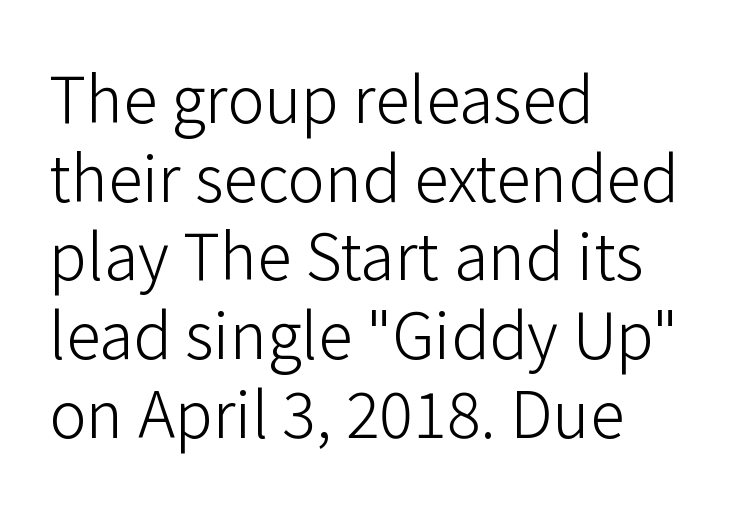
The image shows 63 px light sans-serif type, upright; set left-aligned, normal line spacing (1.25x), normal letter spacing, not underlined; low stroke contrast and a medium x-height.
